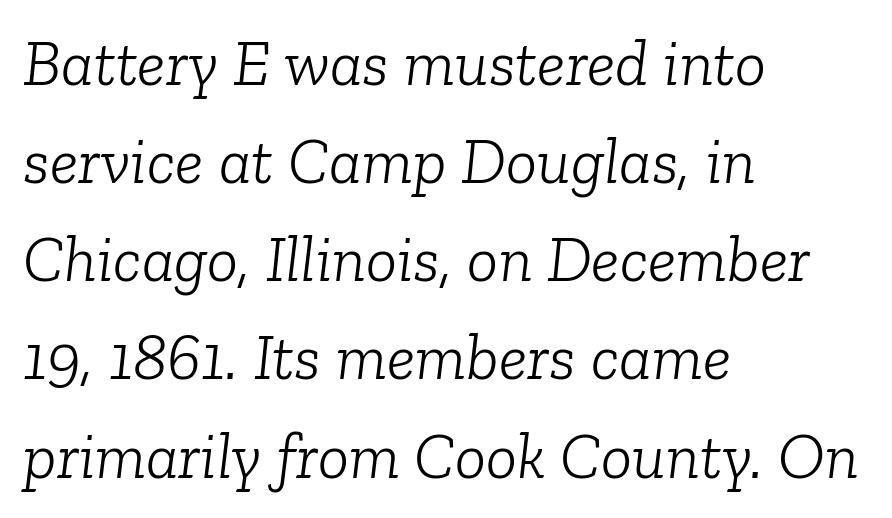
Q: Is the text bold? A: No.
Q: Is the text italic (slanted)? A: Yes, it leans right by about 6 degrees.
Q: Is the typeface a serif or a sans-serif typeface? A: Serif.
Q: Is the text underlined? A: No.
Q: How is the paragraph aligned? A: Left-aligned.
Q: Is the spacing between letters normal or unusually wide? A: Normal.
Q: Is the spacing between lines tight, normal or loose? A: Normal.
Q: Width (condensed, normal, or wide)? A: Normal.
Q: Stroke contrast? A: Low.
Q: x-height? A: Medium.
Q: Monospaced? A: No.
